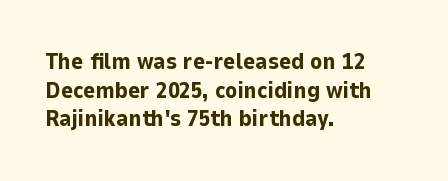
Q: Is the text bold? A: Yes.
Q: Is the text italic (slanted)? A: No, it is upright.
Q: Is the text underlined? A: No.
Q: How is the paragraph aligned? A: Left-aligned.
Q: Is the spacing between letters normal or unusually wide? A: Normal.
Q: Is the spacing between lines tight, normal or loose? A: Normal.
